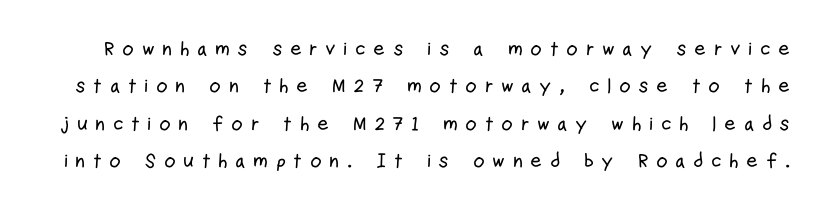
{"italic": "no", "underline": "no", "line_spacing_ratio": 1.87, "letter_spacing": "wide", "letter_spacing_em": 0.37, "glyph_px": 20}
